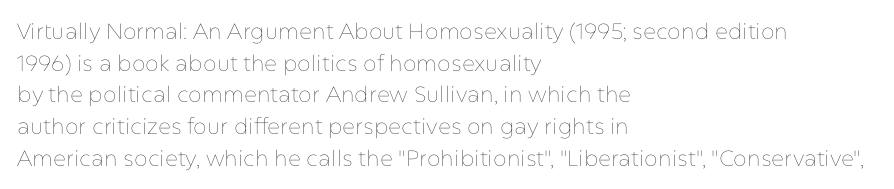
The image shows 22 px text type, upright; set left-aligned, normal line spacing (1.44x), normal letter spacing, not underlined.
